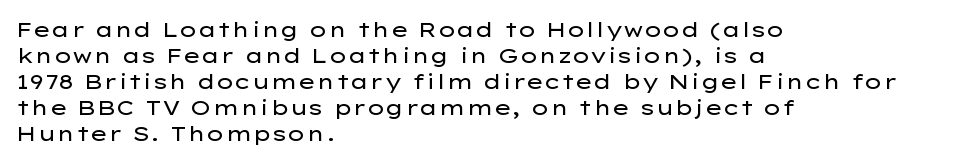
{"italic": "no", "bold": "no", "underline": "no", "align": "left", "line_spacing_ratio": 1.24, "letter_spacing": "normal", "letter_spacing_em": 0.0, "glyph_px": 21}
